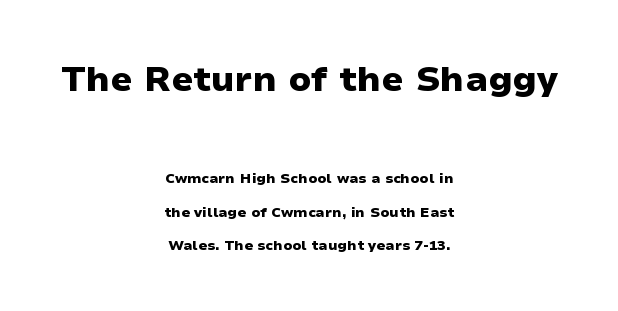
The image shows 35 px heavy, wide sans-serif type, upright; set centered, loose line spacing (2.42x), normal letter spacing, not underlined; the first (top) block is 2.5x larger; low stroke contrast and a medium x-height.
